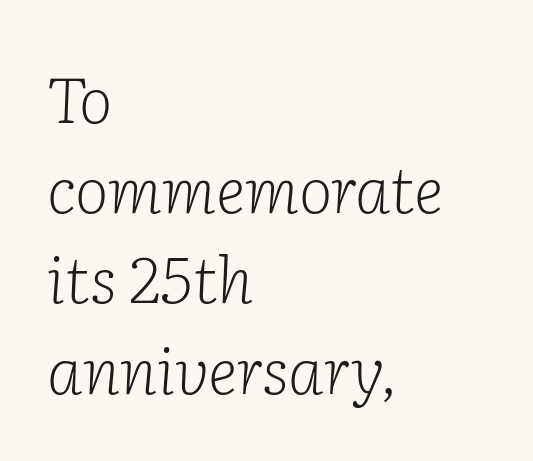
This rendering features lettering with no underline. Casual observation: everything's shoved over to the left. The whole block is typeset with a tilt. The rendering keeps characters at their native spacing.
